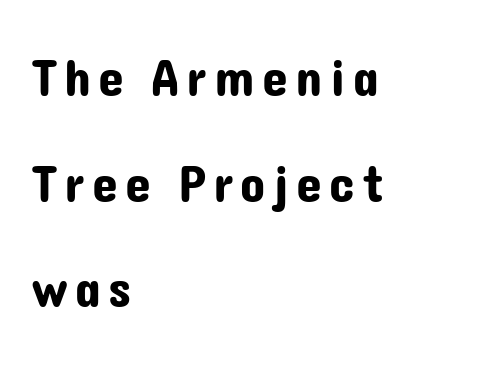
Q: Is the text italic (slanted)? A: No, it is upright.
Q: Is the typeface a serif or a sans-serif typeface? A: Sans-serif.
Q: Is the text underlined? A: No.
Q: How is the paragraph aligned? A: Left-aligned.
Q: Is the spacing between lines tight, normal or loose? A: Loose.
Q: Width (condensed, normal, or wide)? A: Normal.
Q: Stroke contrast? A: Low.
Q: x-height? A: Medium.
Q: Monospaced? A: No.
